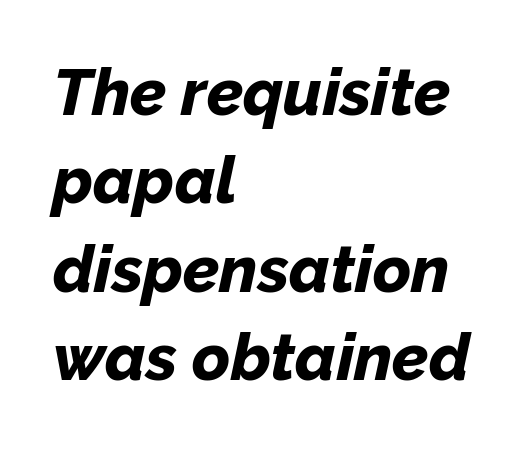
{"italic": "yes", "lean": "right", "slant_degrees": 12, "bold": "yes", "weight": "bold", "width": "normal", "stroke_contrast": "low", "x_height": "medium", "monospaced": "no", "underline": "no", "align": "left", "line_spacing": "normal", "line_spacing_ratio": 1.36, "letter_spacing": "normal", "letter_spacing_em": 0.0, "glyph_px": 65}
